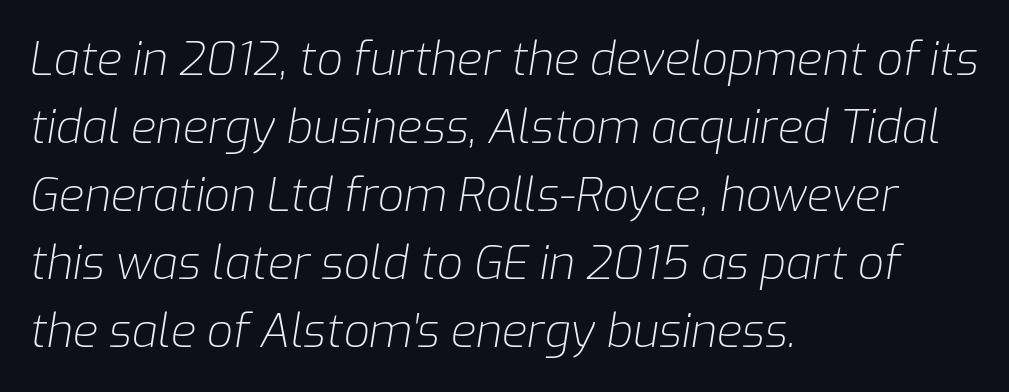
Q: Is the text bold? A: No.
Q: Is the text italic (slanted)? A: Yes, it leans right by about 9 degrees.
Q: Is the text underlined? A: No.
Q: How is the paragraph aligned? A: Left-aligned.
Q: Is the spacing between letters normal or unusually wide? A: Normal.
Q: Is the spacing between lines tight, normal or loose? A: Normal.
Q: Width (condensed, normal, or wide)? A: Normal.
Q: Stroke contrast? A: Low.
Q: x-height? A: Medium.
Q: Monospaced? A: No.
